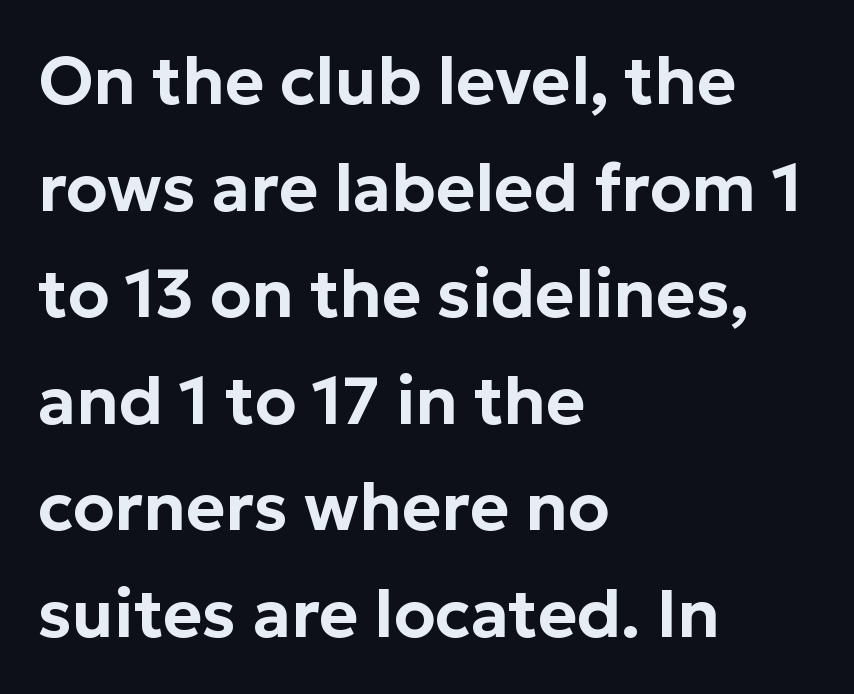
Rows of type keep a routine distance in the vertical direction. Ascenders rise straight up at ninety degrees. Only glyphs here, with clear space below each row. Words appear dense and cohesive because spacing is normal. Here the designer chose a conventional face with non-uniform glyph widths.
